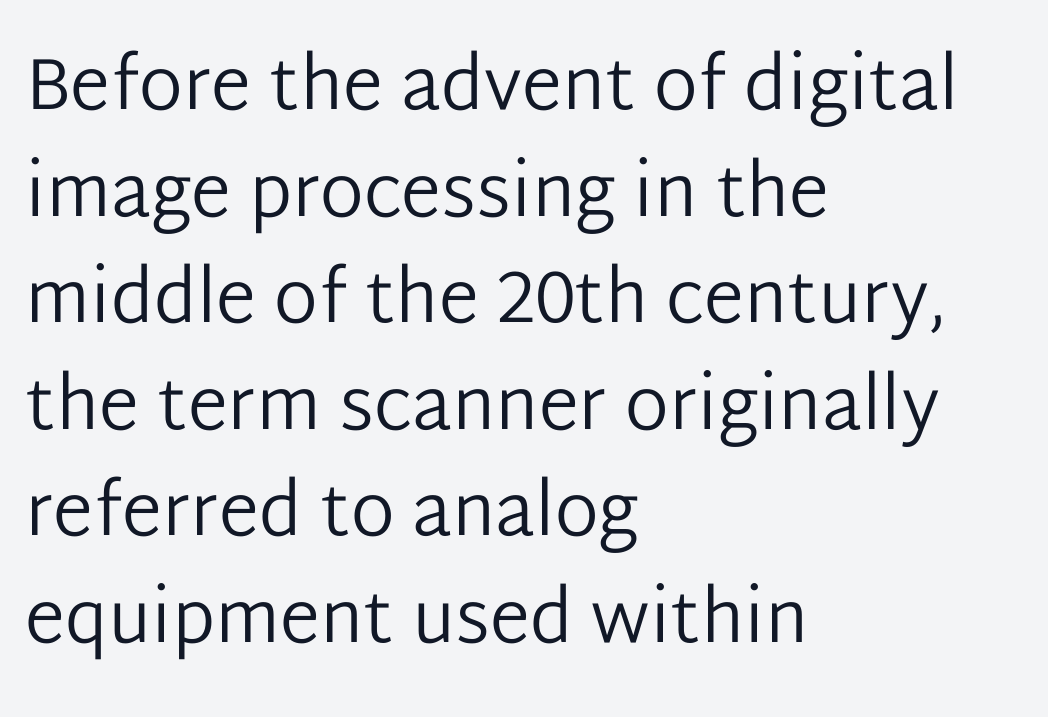
One-word summary of the alignment: left. Regarding leading, the lines here are spaced in the standard way. No letter is thick-stroked: the sample isn't bold. Spacing verdict: proportional, widths tailored to each character.
